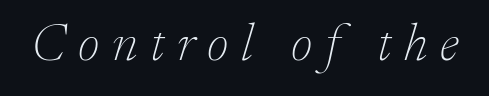
Q: Is the text bold? A: No.
Q: Is the text italic (slanted)? A: Yes, it leans right by about 17 degrees.
Q: Is the typeface a serif or a sans-serif typeface? A: Serif.
Q: Is the text underlined? A: No.
Q: Is the spacing between letters normal or unusually wide? A: Unusually wide.
Q: Width (condensed, normal, or wide)? A: Normal.
Q: Stroke contrast? A: Low.
Q: x-height? A: Small.
Q: Monospaced? A: No.
